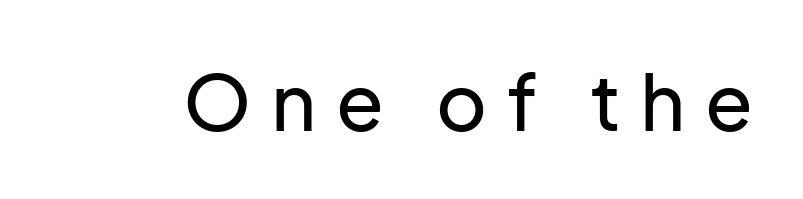
The image shows 78 px sans-serif type, upright; set unusually wide letter spacing (+0.25 em), not underlined; low stroke contrast and a medium x-height.
